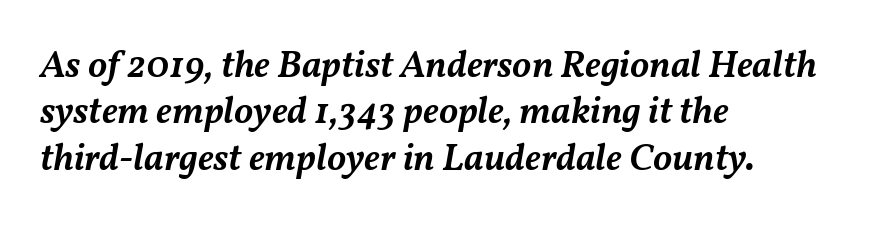
These words are printed semibold, heavier than regular yet not bold. Letter spacing: default. Lines of text with bare space underneath. Looks like regular typesetting: each glyph gets only the width it needs.
